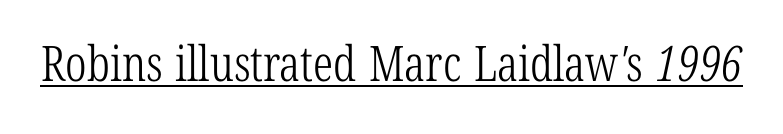
Q: Is the text bold? A: No.
Q: Is the typeface a serif or a sans-serif typeface? A: Serif.
Q: Is the text underlined? A: Yes.
Q: Is the spacing between letters normal or unusually wide? A: Normal.
Q: Width (condensed, normal, or wide)? A: Condensed.
Q: Stroke contrast? A: Low.
Q: x-height? A: Medium.
Q: Monospaced? A: No.
